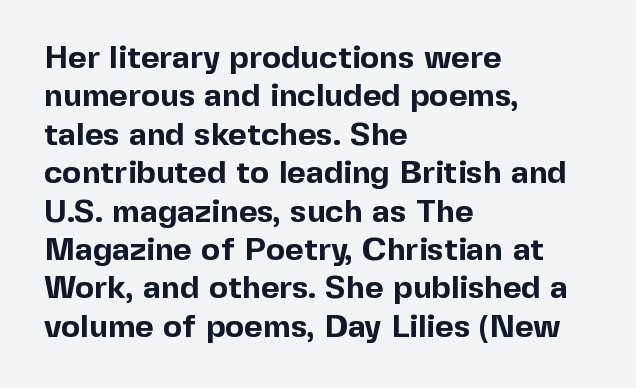
The image shows 32 px bold sans-serif type, upright; set left-aligned, line spacing 1.2x, normal letter spacing, not underlined; a medium x-height.
